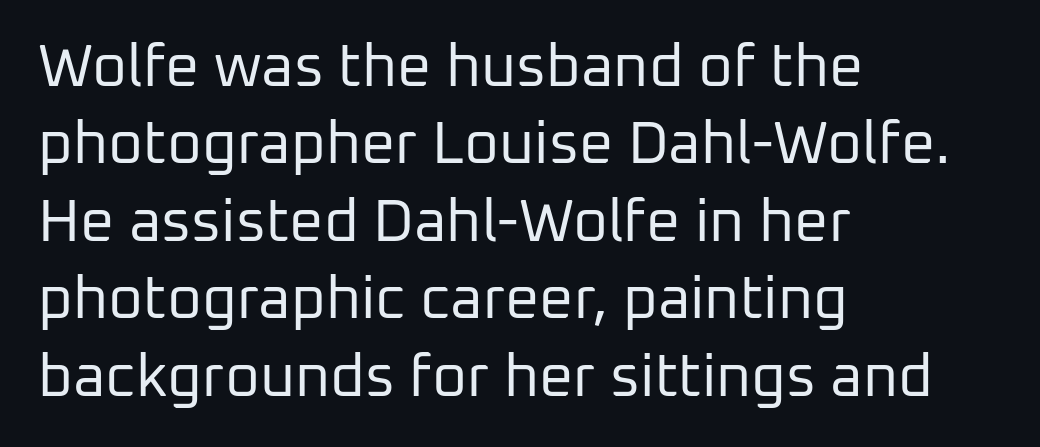
Q: Is the text bold? A: No.
Q: Is the text italic (slanted)? A: No, it is upright.
Q: Is the typeface a serif or a sans-serif typeface? A: Sans-serif.
Q: Is the text underlined? A: No.
Q: How is the paragraph aligned? A: Left-aligned.
Q: Is the spacing between letters normal or unusually wide? A: Normal.
Q: Is the spacing between lines tight, normal or loose? A: Normal.
Q: Width (condensed, normal, or wide)? A: Normal.
Q: Stroke contrast? A: Low.
Q: x-height? A: Medium.
Q: Monospaced? A: No.
